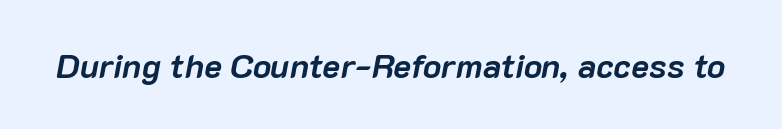
The image shows 34 px semibold type, italic (leaning right); set normal letter spacing, not underlined; low stroke contrast and a medium x-height.
